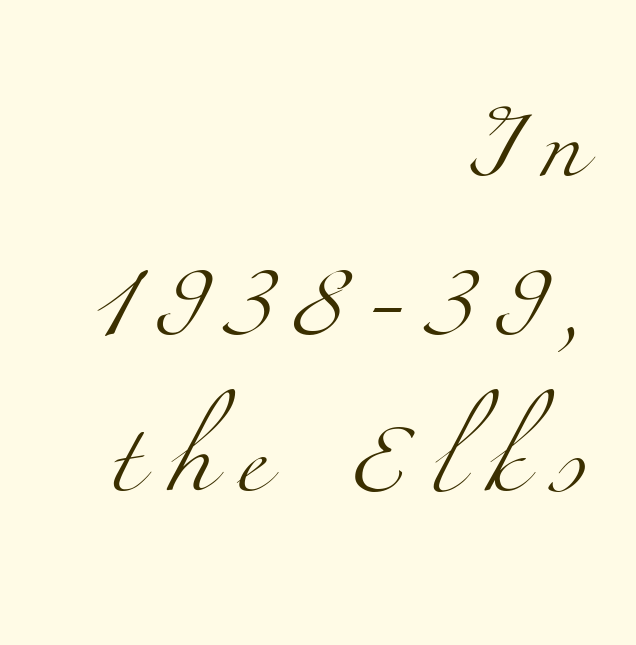
The image shows 71 px light, wide type; set right-aligned, loose line spacing (2.22x), unusually wide letter spacing (+0.34 em), not underlined; medium stroke contrast and a small x-height.
